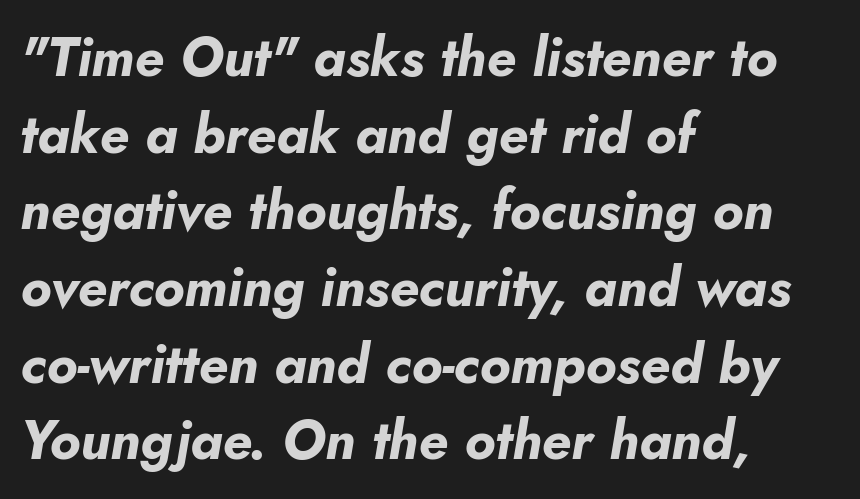
The ragged edge is on the right, which tells us the setting is flush left. No extra tracking has been applied to these lines. The specimen reads as italic at a glance. Has an underline been added? It has not. Quick note: interline space is typical. Plenty of ink on the page — the face is bold.
